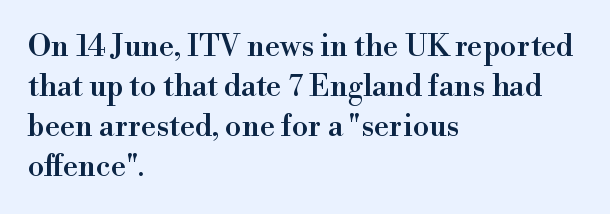
The image shows 30 px serif type, upright; set left-aligned, normal line spacing (1.33x), normal letter spacing, not underlined; a small x-height.
